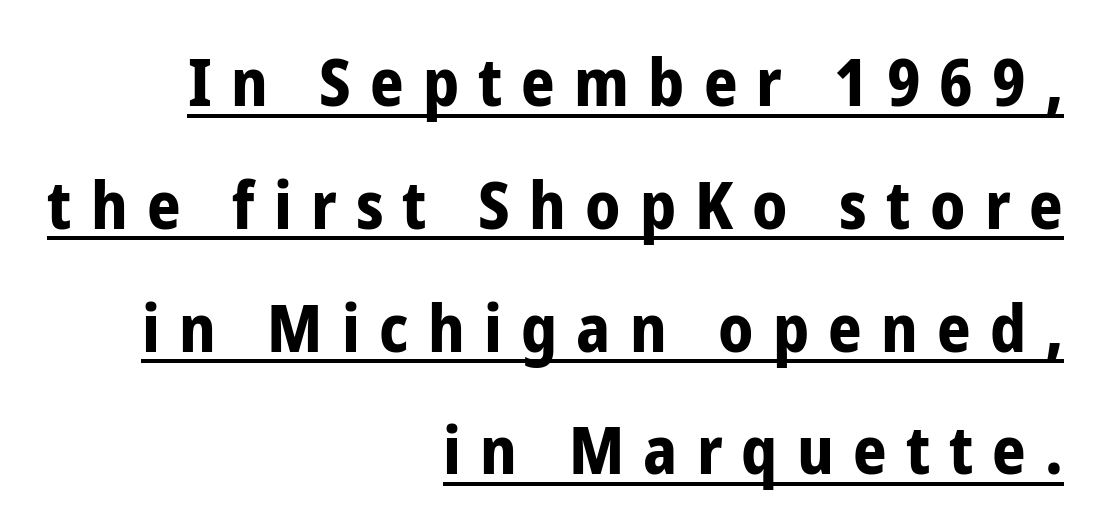
{"serif": "no", "italic": "no", "bold": "yes", "weight": "bold", "width": "condensed", "stroke_contrast": "low", "x_height": "medium", "monospaced": "no", "underline": "yes", "align": "right", "line_spacing_ratio": 1.86, "letter_spacing": "wide", "letter_spacing_em": 0.29, "glyph_px": 66}
